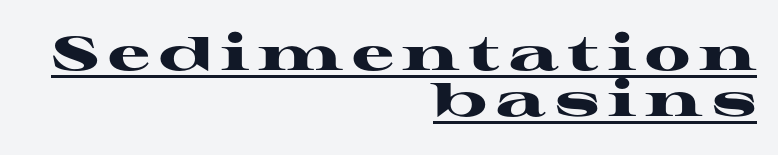
{"serif": "yes", "italic": "no", "bold": "yes", "weight": "heavy", "width": "wide", "stroke_contrast": "high", "x_height": "medium", "monospaced": "no", "underline": "yes", "align": "right", "line_spacing": "tight", "line_spacing_ratio": 0.98, "glyph_px": 47}
